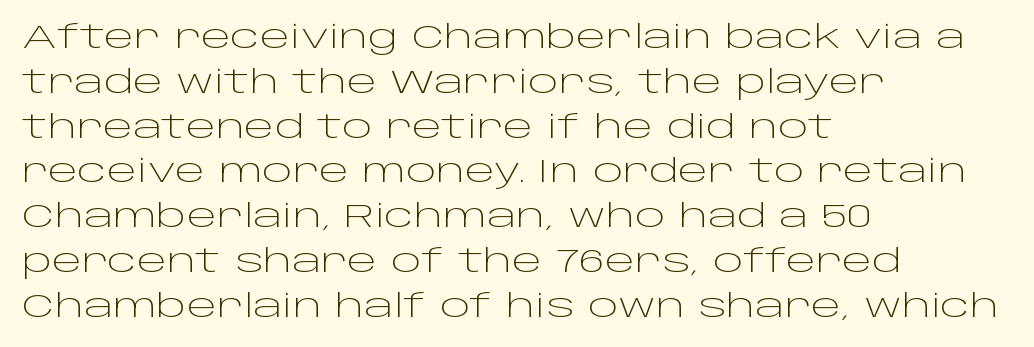
The image shows 32 px light, wide sans-serif type, upright; set left-aligned, normal line spacing (1.4x), normal letter spacing, not underlined; low stroke contrast and a large x-height.
